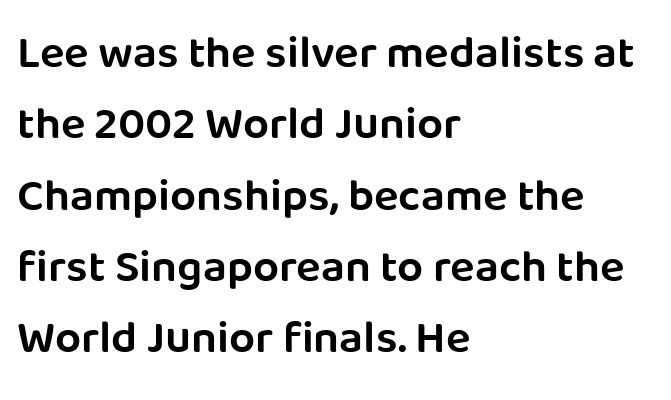
Q: Is the text bold? A: Semi-bold.
Q: Is the text italic (slanted)? A: No, it is upright.
Q: Is the typeface a serif or a sans-serif typeface? A: Sans-serif.
Q: Is the text underlined? A: No.
Q: How is the paragraph aligned? A: Left-aligned.
Q: Is the spacing between letters normal or unusually wide? A: Normal.
Q: Is the spacing between lines tight, normal or loose? A: Normal.
Q: Width (condensed, normal, or wide)? A: Normal.
Q: Stroke contrast? A: Low.
Q: x-height? A: Large.
Q: Monospaced? A: No.
